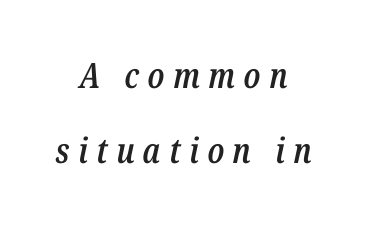
The image shows 35 px semibold, condensed type, italic (leaning right); set centered, loose line spacing (2.15x), unusually wide letter spacing (+0.24 em), not underlined; low stroke contrast and a medium x-height.
